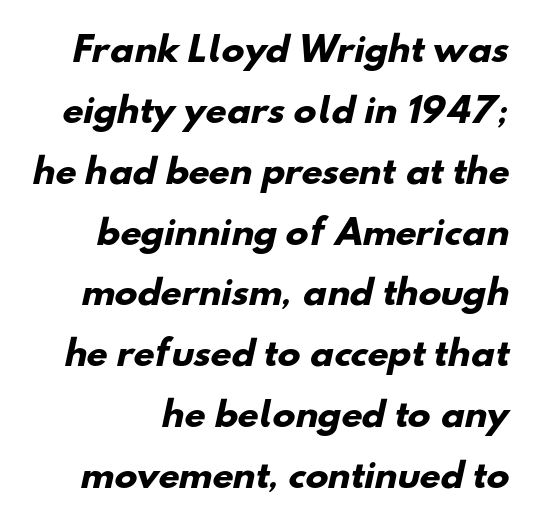
{"serif": "no", "bold": "yes", "weight": "heavy", "width": "normal", "stroke_contrast": "low", "x_height": "small", "monospaced": "no", "underline": "no", "line_spacing_ratio": 1.79, "letter_spacing": "normal", "letter_spacing_em": 0.0, "glyph_px": 34}
